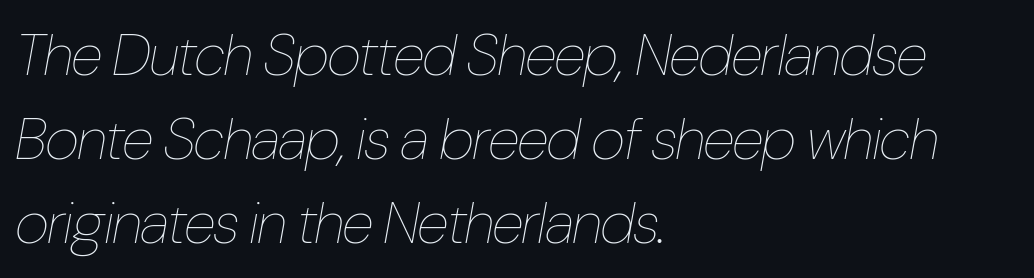
Q: Is the text bold? A: No.
Q: Is the text italic (slanted)? A: Yes, it leans right by about 10 degrees.
Q: Is the text underlined? A: No.
Q: How is the paragraph aligned? A: Left-aligned.
Q: Is the spacing between letters normal or unusually wide? A: Normal.
Q: Is the spacing between lines tight, normal or loose? A: Normal.
Q: Width (condensed, normal, or wide)? A: Condensed.
Q: Stroke contrast? A: Low.
Q: x-height? A: Medium.
Q: Monospaced? A: No.
